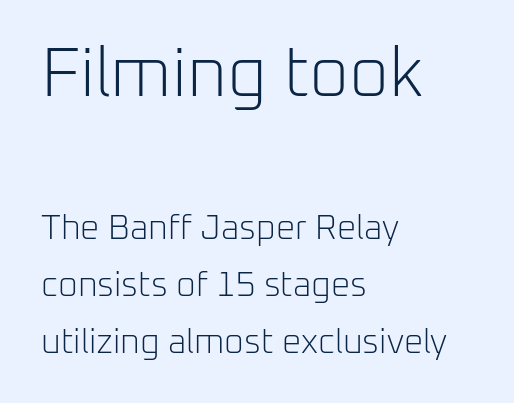
Q: Is the text bold? A: No.
Q: Is the text italic (slanted)? A: No, it is upright.
Q: Is the typeface a serif or a sans-serif typeface? A: Sans-serif.
Q: Is the text underlined? A: No.
Q: How is the paragraph aligned? A: Left-aligned.
Q: Is the spacing between letters normal or unusually wide? A: Normal.
Q: Is the spacing between lines tight, normal or loose? A: Normal.
Q: Which block of text is set in a larger size, the first (top) or the second (bottom)? A: The first (top) one.
Q: Width (condensed, normal, or wide)? A: Normal.
Q: Stroke contrast? A: Low.
Q: x-height? A: Medium.
Q: Monospaced? A: No.
